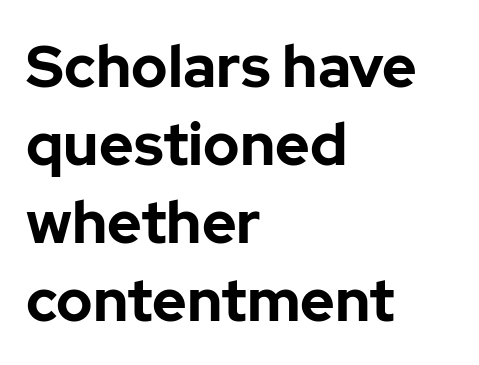
Q: Is the text bold? A: Yes.
Q: Is the text italic (slanted)? A: No, it is upright.
Q: Is the typeface a serif or a sans-serif typeface? A: Sans-serif.
Q: Is the text underlined? A: No.
Q: How is the paragraph aligned? A: Left-aligned.
Q: Is the spacing between letters normal or unusually wide? A: Normal.
Q: Is the spacing between lines tight, normal or loose? A: Normal.
Q: Width (condensed, normal, or wide)? A: Normal.
Q: Stroke contrast? A: Low.
Q: x-height? A: Medium.
Q: Monospaced? A: No.
